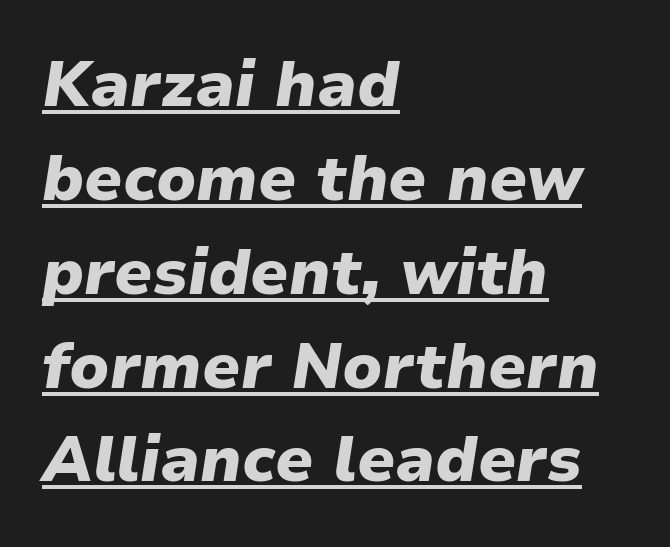
{"italic": "yes", "lean": "right", "slant_degrees": 9, "bold": "yes", "weight": "heavy", "width": "normal", "stroke_contrast": "low", "x_height": "medium", "monospaced": "no", "underline": "yes", "align": "left", "line_spacing": "normal", "line_spacing_ratio": 1.49, "letter_spacing": "normal", "letter_spacing_em": 0.0, "glyph_px": 63}
